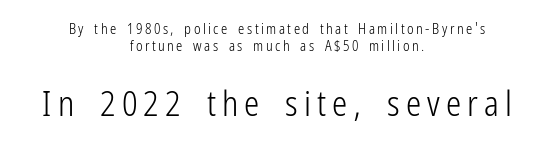
The image shows 34 px light, condensed sans-serif type, upright; set centered, line spacing 1.18x, not underlined; the second (bottom) block is 2.43x larger; low stroke contrast and a medium x-height.
